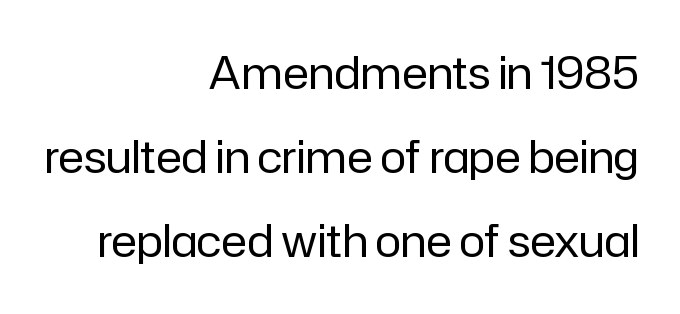
The image shows 44 px regular-weight sans-serif type, upright; set right-aligned, loose line spacing (1.91x), normal letter spacing, not underlined; low stroke contrast and a medium x-height.
